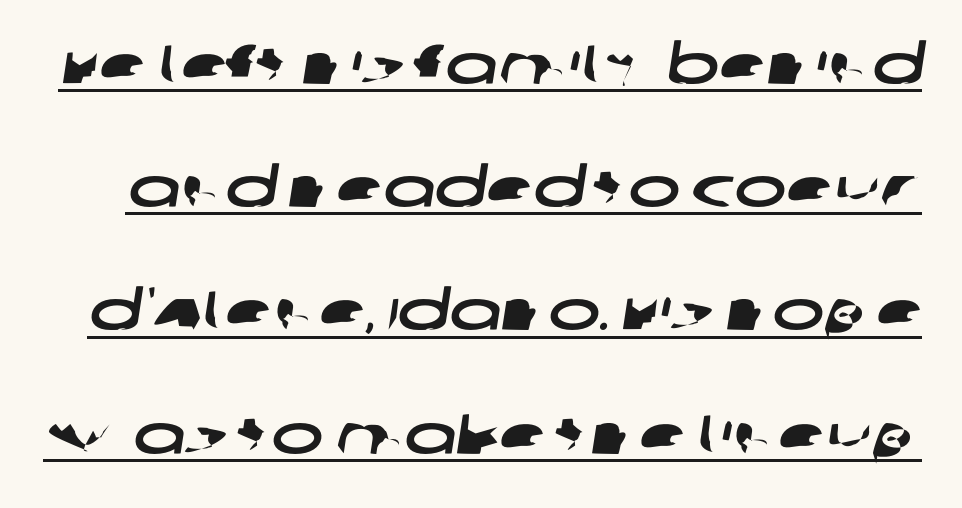
{"serif": "no", "width": "wide", "stroke_contrast": "low", "x_height": "large", "monospaced": "no", "underline": "yes", "line_spacing": "loose", "line_spacing_ratio": 2.24, "letter_spacing": "normal", "letter_spacing_em": 0.0, "glyph_px": 55}
